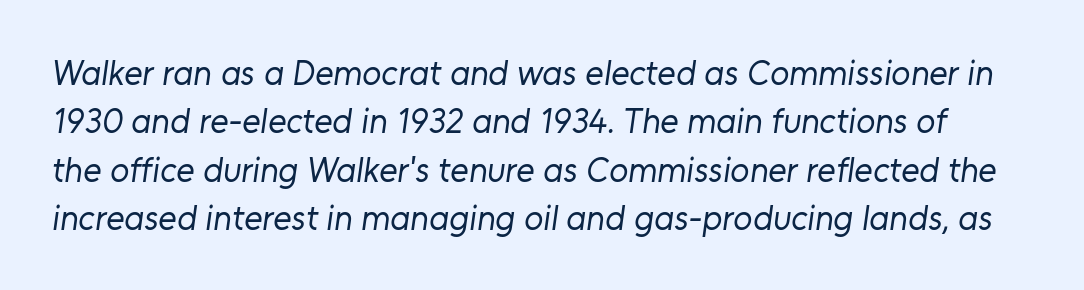
{"serif": "no", "bold": "no", "weight": "regular", "width": "normal", "stroke_contrast": "low", "x_height": "medium", "monospaced": "no", "underline": "no", "line_spacing": "normal", "line_spacing_ratio": 1.38, "letter_spacing": "normal", "letter_spacing_em": 0.0, "glyph_px": 35}
